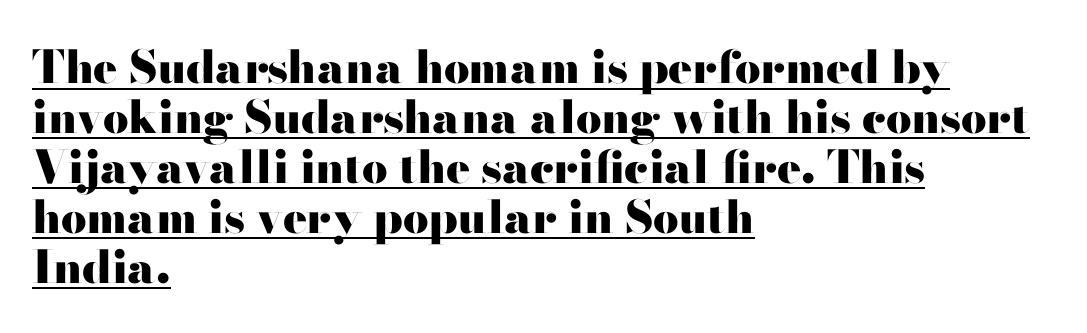
Q: Is the text bold? A: Yes.
Q: Is the text italic (slanted)? A: No, it is upright.
Q: Is the typeface a serif or a sans-serif typeface? A: Sans-serif.
Q: Is the text underlined? A: Yes.
Q: How is the paragraph aligned? A: Left-aligned.
Q: Is the spacing between letters normal or unusually wide? A: Normal.
Q: Is the spacing between lines tight, normal or loose? A: Tight.
Q: Width (condensed, normal, or wide)? A: Wide.
Q: Stroke contrast? A: High.
Q: x-height? A: Small.
Q: Monospaced? A: No.
